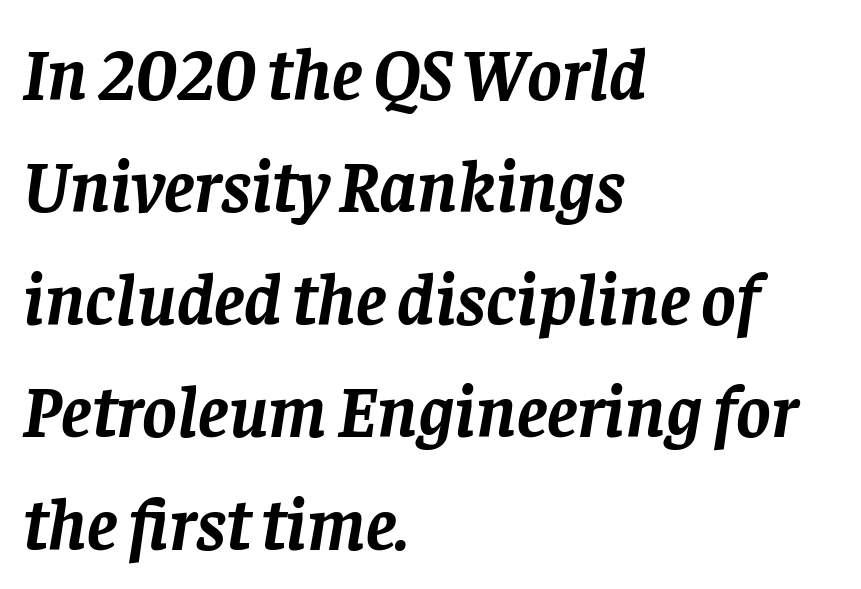
How are the letters spaced? Ordinarily, with no added tracking. The ragged edge is on the right, which tells us the setting is flush left. A full-strength bold gives these letters their thick strokes. A typesetter would label this face a serif. Vertically, the passage feels balanced, rows spaced as you'd expect. The letters are slanted; this is an italic face.
